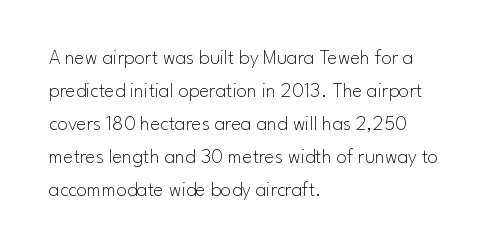
Q: Is the text bold? A: No.
Q: Is the text italic (slanted)? A: No, it is upright.
Q: Is the text underlined? A: No.
Q: How is the paragraph aligned? A: Left-aligned.
Q: Is the spacing between letters normal or unusually wide? A: Normal.
Q: Is the spacing between lines tight, normal or loose? A: Normal.
